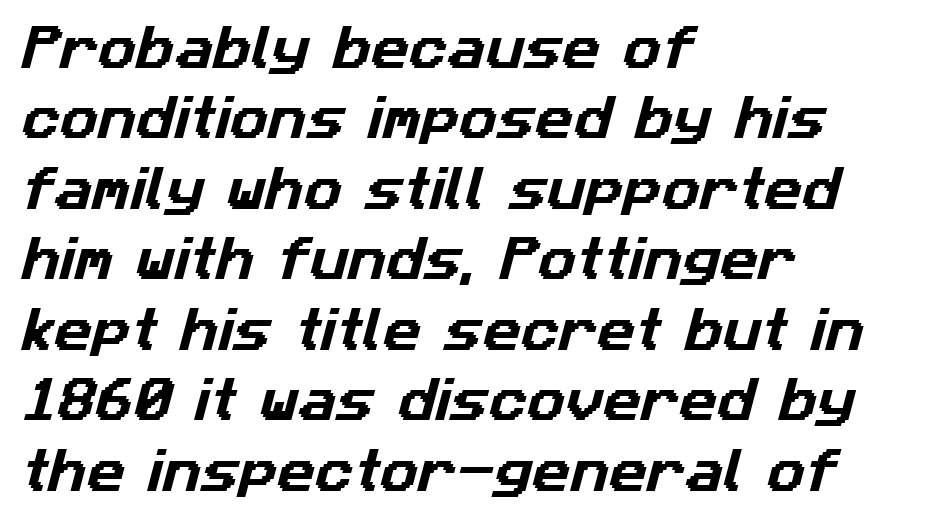
The image shows 47 px sans-serif type; set left-aligned, normal line spacing (1.5x), normal letter spacing, not underlined; low stroke contrast and a medium x-height.
